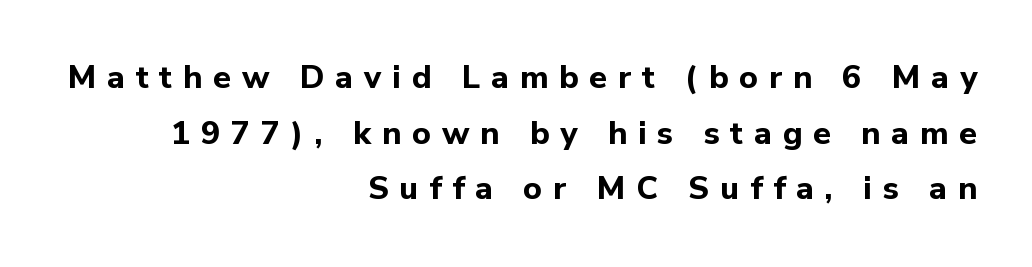
Q: Is the text bold? A: Yes.
Q: Is the text italic (slanted)? A: No, it is upright.
Q: Is the typeface a serif or a sans-serif typeface? A: Sans-serif.
Q: Is the text underlined? A: No.
Q: How is the paragraph aligned? A: Right-aligned.
Q: Is the spacing between letters normal or unusually wide? A: Unusually wide.
Q: Width (condensed, normal, or wide)? A: Normal.
Q: Stroke contrast? A: Low.
Q: x-height? A: Medium.
Q: Monospaced? A: No.
